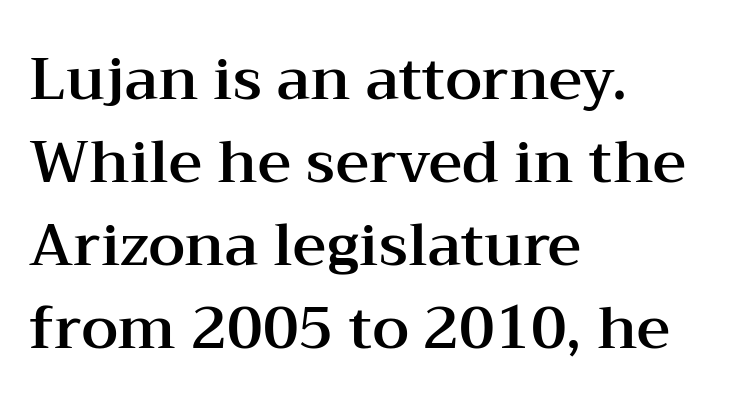
Q: Is the text italic (slanted)? A: No, it is upright.
Q: Is the typeface a serif or a sans-serif typeface? A: Serif.
Q: Is the text underlined? A: No.
Q: How is the paragraph aligned? A: Left-aligned.
Q: Is the spacing between letters normal or unusually wide? A: Normal.
Q: Is the spacing between lines tight, normal or loose? A: Normal.
Q: Width (condensed, normal, or wide)? A: Wide.
Q: Stroke contrast? A: Medium.
Q: x-height? A: Medium.
Q: Monospaced? A: No.
